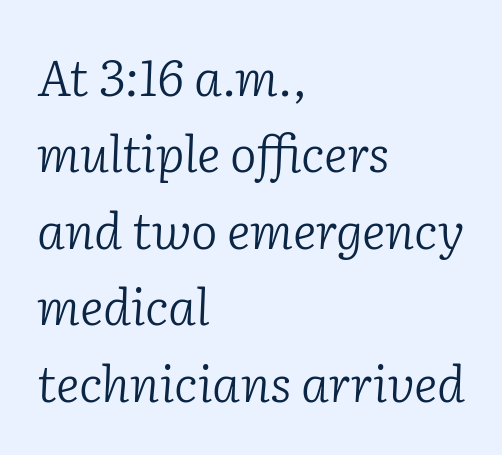
The image shows 50 px light serif type, italic (leaning right); set left-aligned, normal line spacing (1.53x), normal letter spacing, not underlined; low stroke contrast and a medium x-height.
